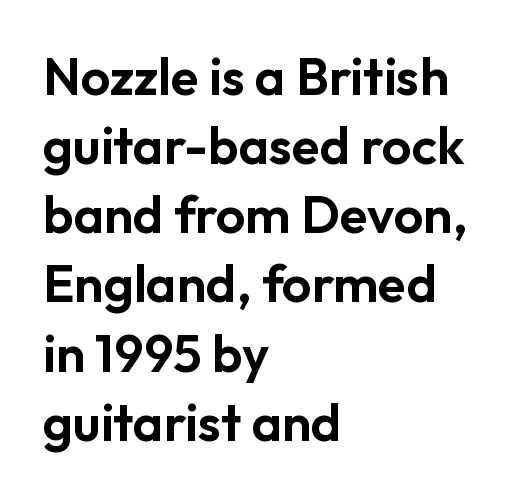
The rendering uses a moderate line-height, typical for paragraphs. Examine the stroke ends and you'll find no serifs. The lines in this sample share a left origin and differ only in where they stop. In terms of posture, this sample is upright. Here the designer chose a conventional face with non-uniform glyph widths.
